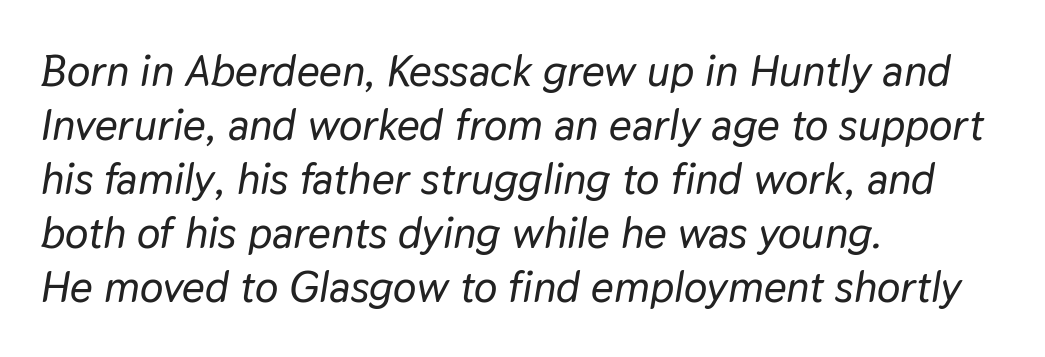
The image shows 44 px text type, italic (leaning right); set left-aligned, line spacing 1.23x, normal letter spacing, not underlined; low stroke contrast and a medium x-height.
